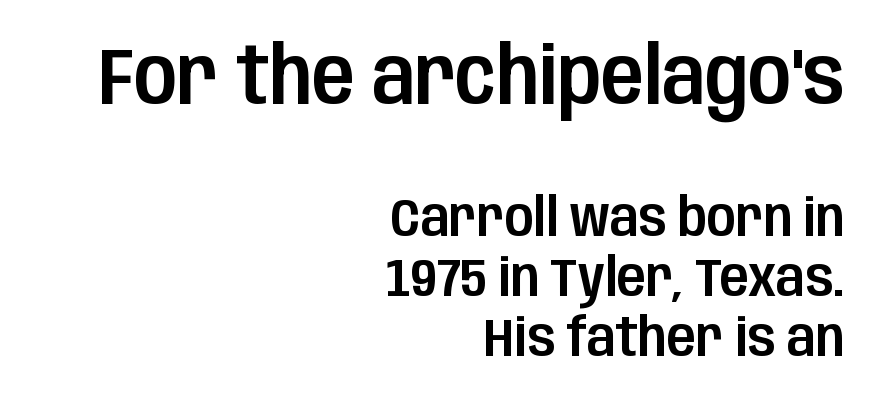
Q: Is the text italic (slanted)? A: No, it is upright.
Q: Is the typeface a serif or a sans-serif typeface? A: Sans-serif.
Q: Is the text underlined? A: No.
Q: How is the paragraph aligned? A: Right-aligned.
Q: Is the spacing between letters normal or unusually wide? A: Normal.
Q: Is the spacing between lines tight, normal or loose? A: Tight.
Q: Which block of text is set in a larger size, the first (top) or the second (bottom)? A: The first (top) one.
Q: Width (condensed, normal, or wide)? A: Condensed.
Q: Stroke contrast? A: Low.
Q: x-height? A: Large.
Q: Monospaced? A: No.
